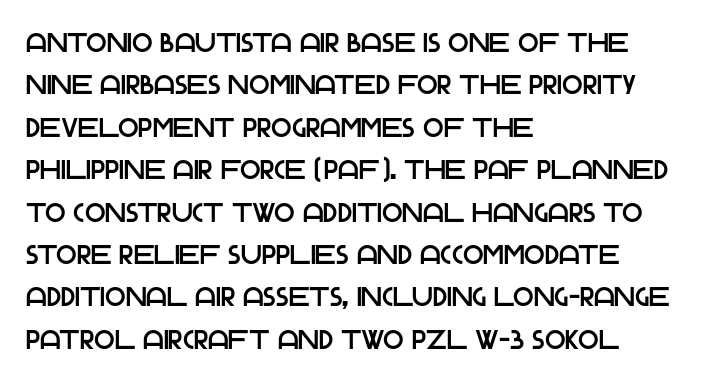
The image shows 27 px text type, upright; set left-aligned, normal line spacing (1.57x), normal letter spacing, not underlined.
